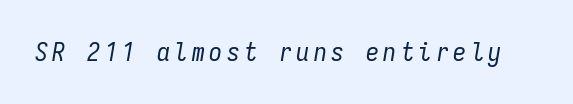
The image shows 26 px text type, italic (leaning right); set not underlined.
